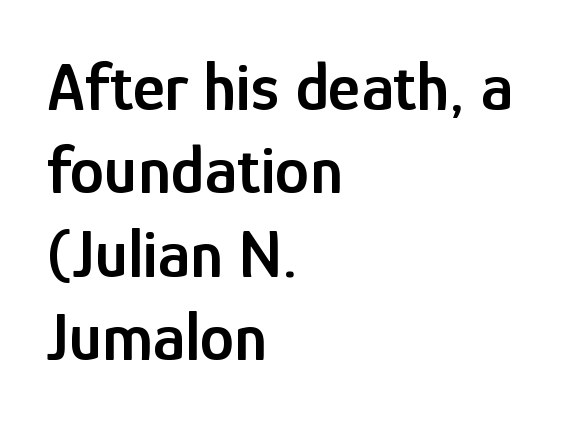
{"serif": "no", "italic": "no", "bold": "semi", "weight": "semibold", "width": "condensed", "stroke_contrast": "low", "x_height": "medium", "monospaced": "no", "underline": "no", "align": "left", "line_spacing_ratio": 1.21, "letter_spacing": "normal", "letter_spacing_em": 0.0, "glyph_px": 69}
